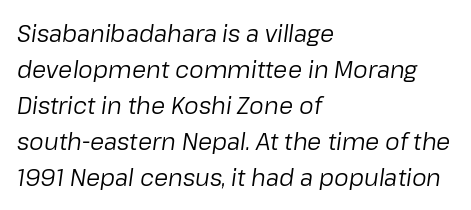
Bold? No — there's no thickening of the strokes. Tall strokes in this sample are angled rather than plumb. This rendering leaves character spacing at its baseline value. A student would call this left alignment; a typographer would say flush left, rag right.
